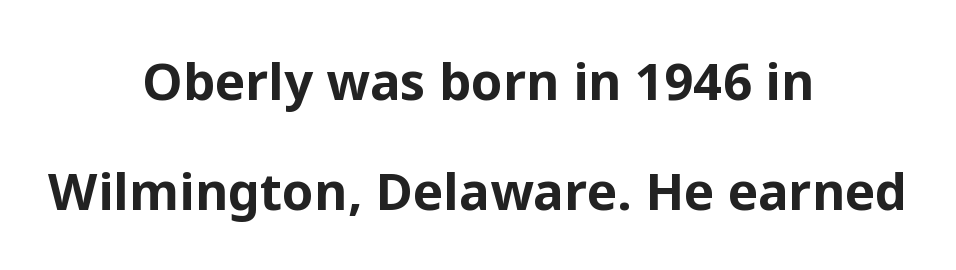
{"serif": "no", "italic": "no", "bold": "yes", "weight": "bold", "width": "normal", "stroke_contrast": "low", "x_height": "medium", "monospaced": "no", "underline": "no", "align": "center", "line_spacing": "loose", "line_spacing_ratio": 2.15, "letter_spacing": "normal", "letter_spacing_em": 0.0, "glyph_px": 51}
